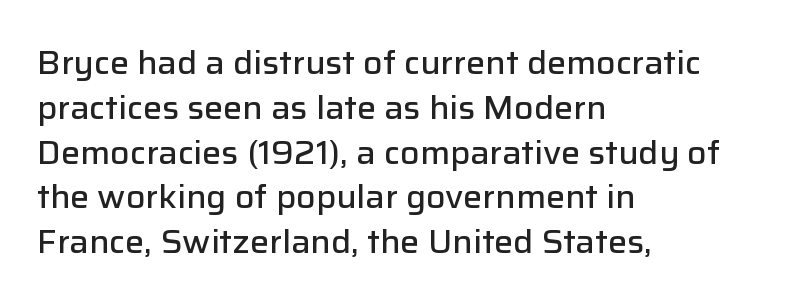
Q: Is the text bold? A: Semi-bold.
Q: Is the text italic (slanted)? A: No, it is upright.
Q: Is the typeface a serif or a sans-serif typeface? A: Sans-serif.
Q: Is the text underlined? A: No.
Q: How is the paragraph aligned? A: Left-aligned.
Q: Is the spacing between letters normal or unusually wide? A: Normal.
Q: Is the spacing between lines tight, normal or loose? A: Normal.
Q: Width (condensed, normal, or wide)? A: Normal.
Q: Stroke contrast? A: Low.
Q: x-height? A: Medium.
Q: Monospaced? A: No.
